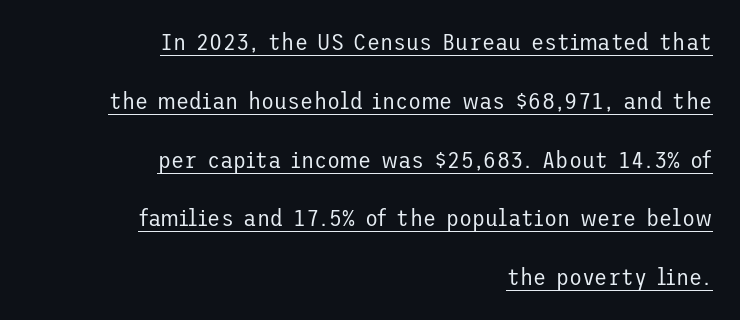
{"italic": "no", "bold": "no", "underline": "yes", "align": "right", "line_spacing": "loose", "line_spacing_ratio": 2.45, "letter_spacing": "normal", "letter_spacing_em": 0.0, "glyph_px": 24}
